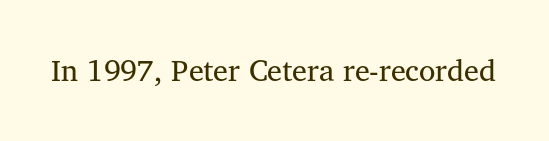
{"serif": "yes", "italic": "no", "bold": "no", "weight": "regular", "width": "normal", "stroke_contrast": "medium", "x_height": "medium", "monospaced": "no", "underline": "no", "letter_spacing": "normal", "letter_spacing_em": 0.0, "glyph_px": 30}
